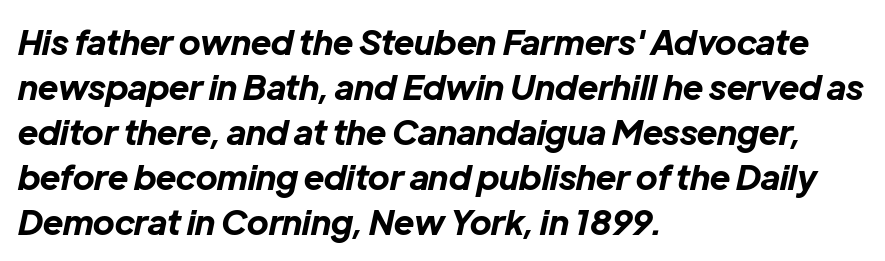
Q: Is the text bold? A: Yes.
Q: Is the text italic (slanted)? A: Yes, it leans right by about 12 degrees.
Q: Is the text underlined? A: No.
Q: How is the paragraph aligned? A: Left-aligned.
Q: Is the spacing between letters normal or unusually wide? A: Normal.
Q: Is the spacing between lines tight, normal or loose? A: Normal.
Q: Width (condensed, normal, or wide)? A: Normal.
Q: Stroke contrast? A: Low.
Q: x-height? A: Medium.
Q: Monospaced? A: No.
